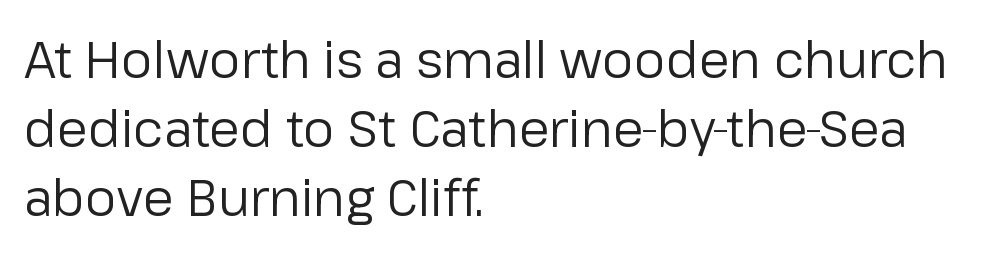
Q: Is the text bold? A: No.
Q: Is the text italic (slanted)? A: No, it is upright.
Q: Is the typeface a serif or a sans-serif typeface? A: Sans-serif.
Q: Is the text underlined? A: No.
Q: How is the paragraph aligned? A: Left-aligned.
Q: Is the spacing between letters normal or unusually wide? A: Normal.
Q: Is the spacing between lines tight, normal or loose? A: Normal.
Q: Width (condensed, normal, or wide)? A: Normal.
Q: Stroke contrast? A: Low.
Q: x-height? A: Medium.
Q: Monospaced? A: No.
